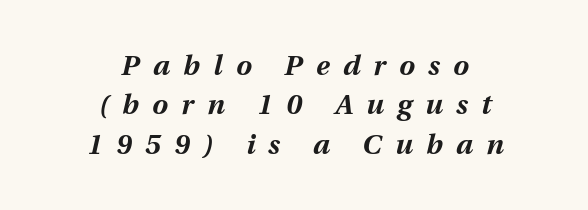
Spacing verdict: proportional, widths tailored to each character. Typeset on center — no edge is straight. Summary of vertical rhythm: regular, with standard interline spacing. Italic? Definitely — the glyphs are oblique.
